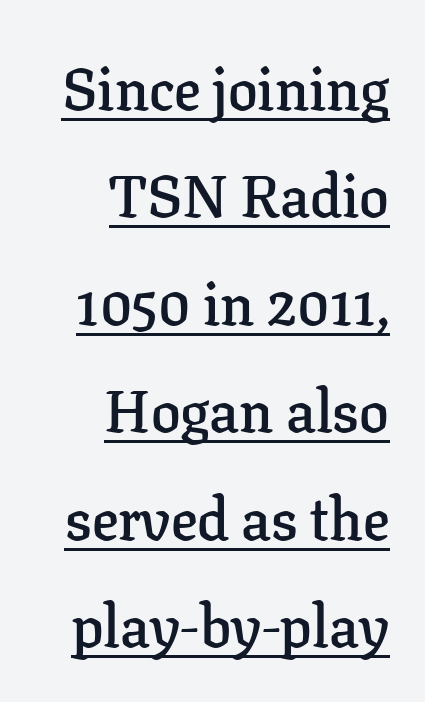
The image shows 59 px semibold serif type, upright; set right-aligned, line spacing 1.82x, normal letter spacing, underlined; low stroke contrast and a medium x-height.
